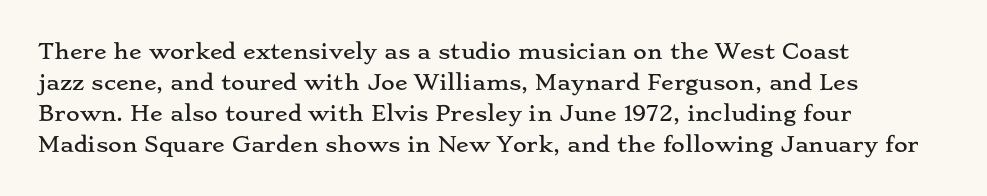
The image shows 21 px text type, upright; set left-aligned, normal line spacing (1.47x), normal letter spacing, not underlined.
